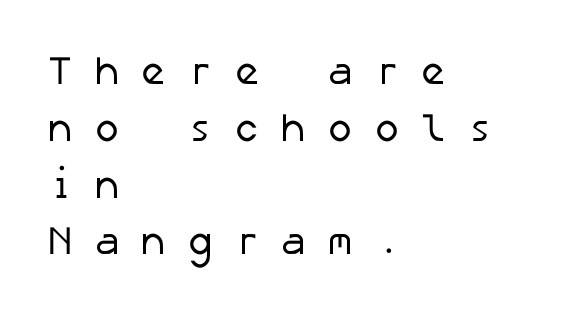
The image shows 40 px regular-weight sans-serif type; set left-aligned, normal line spacing (1.42x), unusually wide letter spacing (+0.5 em), not underlined; low stroke contrast and a medium x-height.
